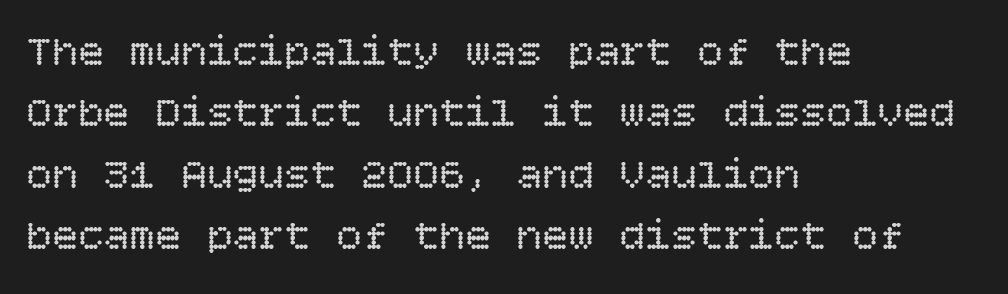
The image shows 43 px regular-weight type, upright; set left-aligned, normal line spacing (1.43x), normal letter spacing, not underlined; low stroke contrast and a large x-height.
